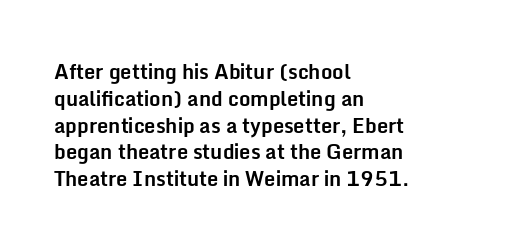
The image shows 20 px bold type, upright; set left-aligned, normal line spacing (1.34x), normal letter spacing, not underlined.
